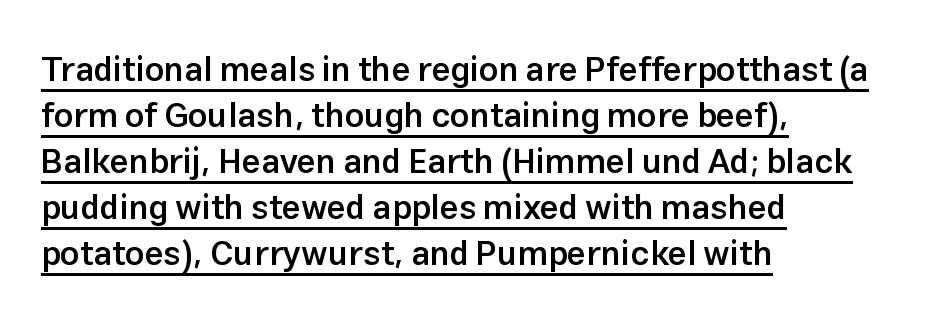
Every word sits above its own underline. The leading is moderate, giving the passage an even texture. On the weight axis this lands at semibold, roughly 600. Nope, no serifs anywhere on these letters. The rag falls on the right side of this text block.
